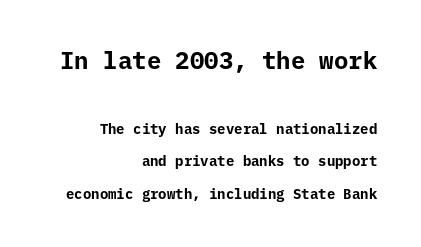
Typeset ragged left — the right edge is the straight one. What's the leading like? Stretched, with rows far apart. Size contrast runs from large at the top to small at the bottom. The letters sit at their default tracking, neither squeezed nor spread. Notice how thick the strokes are: this is what a full bold looks like. Underline: absent.
